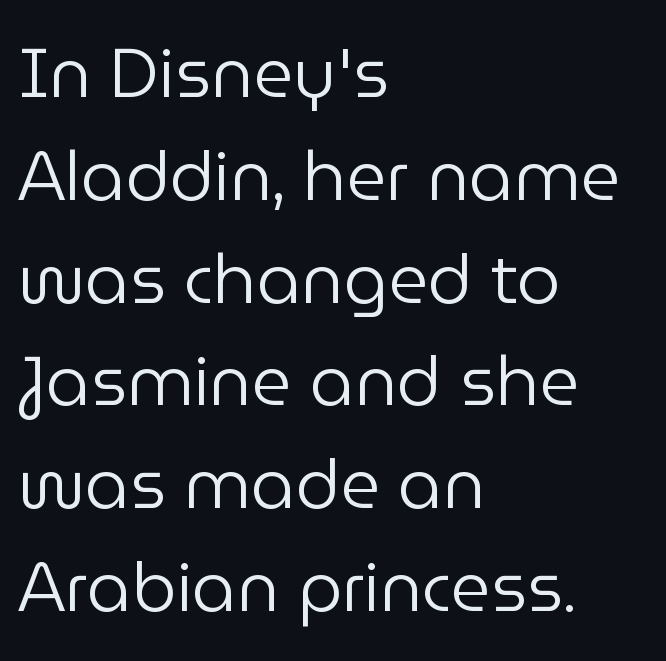
Q: Is the text bold? A: No.
Q: Is the text italic (slanted)? A: No, it is upright.
Q: Is the typeface a serif or a sans-serif typeface? A: Sans-serif.
Q: Is the text underlined? A: No.
Q: How is the paragraph aligned? A: Left-aligned.
Q: Is the spacing between letters normal or unusually wide? A: Normal.
Q: Is the spacing between lines tight, normal or loose? A: Normal.
Q: Width (condensed, normal, or wide)? A: Normal.
Q: Stroke contrast? A: Low.
Q: x-height? A: Medium.
Q: Monospaced? A: No.
